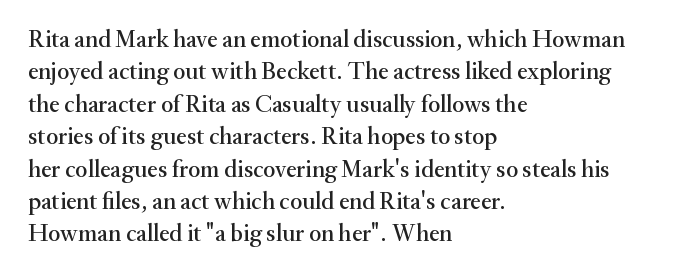
{"italic": "no", "underline": "no", "align": "left", "line_spacing": "normal", "line_spacing_ratio": 1.35, "letter_spacing": "normal", "letter_spacing_em": 0.0, "glyph_px": 24}
